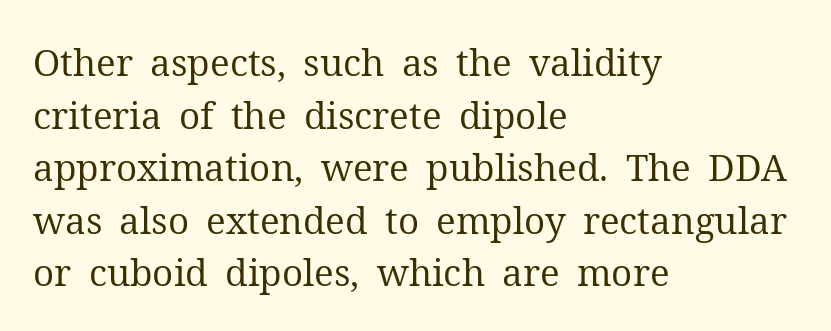
The image shows 37 px regular-weight serif type, upright; set left-aligned, normal line spacing (1.42x), normal letter spacing, not underlined; medium stroke contrast and a medium x-height.
